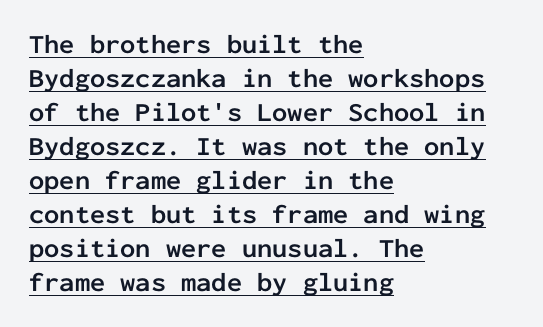
The image shows 27 px bold type, upright; set left-aligned, normal line spacing (1.26x), normal letter spacing, underlined.
